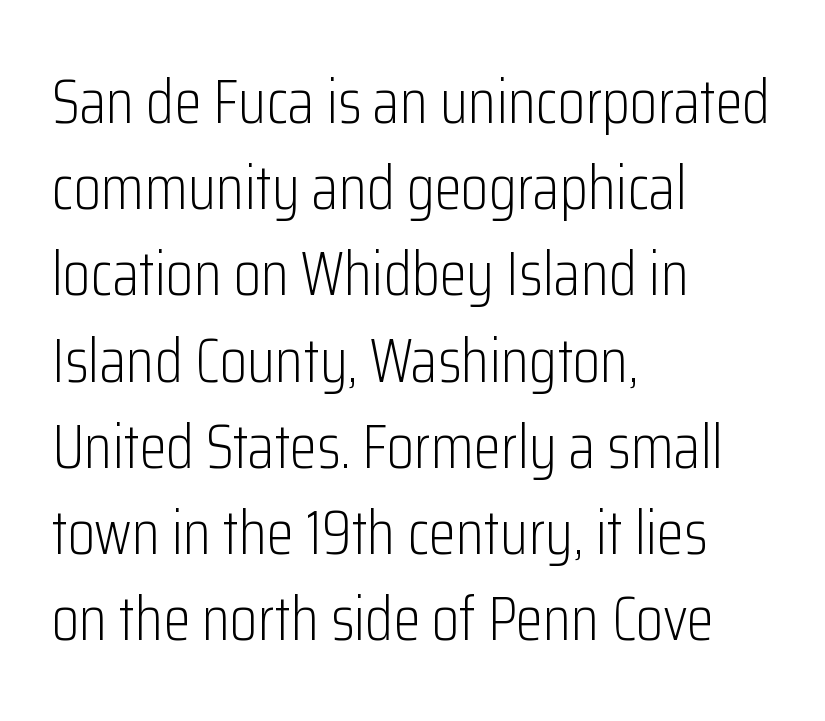
The image shows 62 px light, condensed sans-serif type, upright; set left-aligned, normal line spacing (1.39x), normal letter spacing, not underlined; low stroke contrast and a medium x-height.
